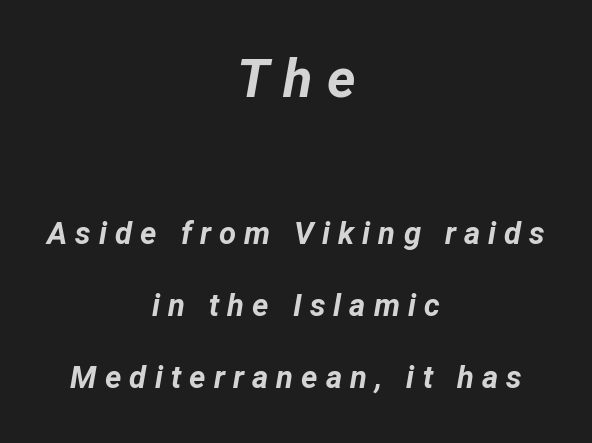
Decoration check: the copy has no underline. These lines carry a lot of weight — the face is fully bold. You could not count columns in this text — the font is proportionally spaced. Horizontal alignment here is central, giving a formal, balanced look. Reading down the column, the eye jumps a long way to each next line. Look at the tracking — it's clearly loosened, letters drifting apart.
